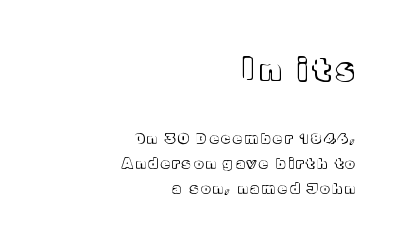
{"italic": "no", "width": "normal", "x_height": "medium", "monospaced": "no", "underline": "no", "align": "right", "line_spacing_ratio": 1.8, "letter_spacing": "wide", "letter_spacing_em": 0.21, "larger_block": "first", "size_ratio": 2.14, "glyph_px": 30}
